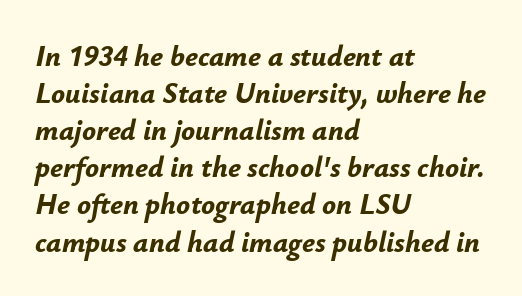
The image shows 29 px bold type, italic (leaning right); set left-aligned, normal line spacing (1.28x), normal letter spacing, not underlined; low stroke contrast and a small x-height.
